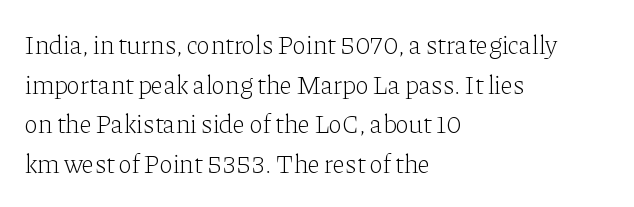
The block of text has a typical density, with ordinary space between rows. The line texture is even and compact thanks to regular tracking. Nothing heavy about these letters — not bold at all. Which margin do the lines hug? The left one — the right edge is uneven.
